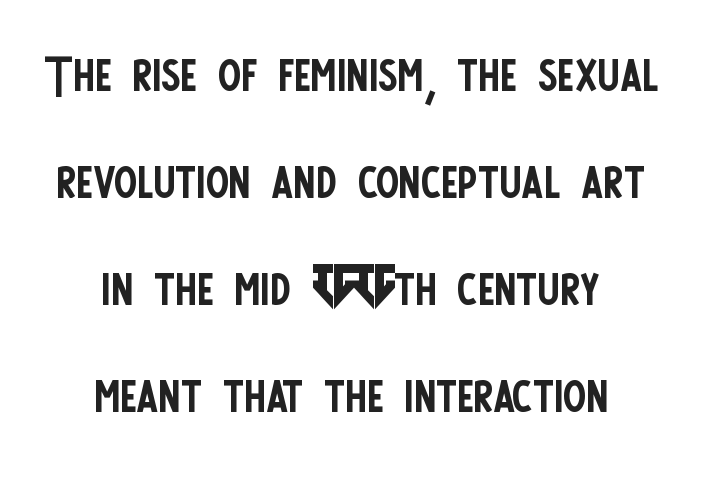
The image shows 69 px regular-weight, condensed sans-serif type, upright; set centered, normal line spacing (1.55x), normal letter spacing, not underlined; low stroke contrast and a large x-height.
